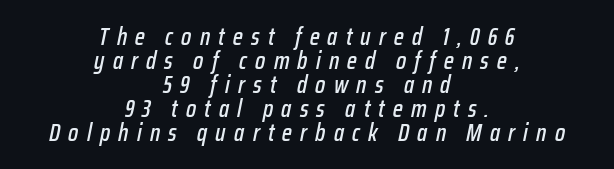
The specimen reads as italic at a glance. Each new line begins almost immediately beneath the previous one. There is plenty of visible air inserted between adjacent glyphs. This rendering features lettering with no underline.
